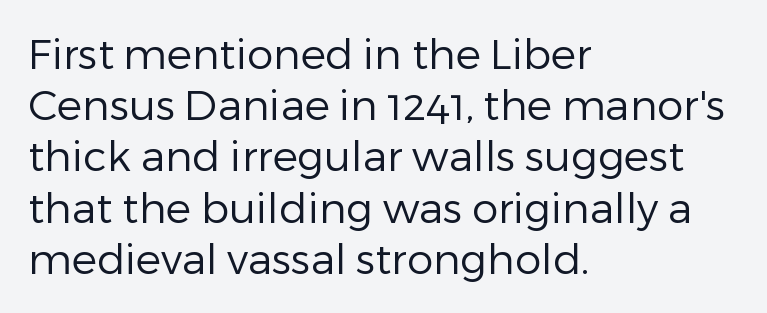
Q: Is the text bold? A: No.
Q: Is the text italic (slanted)? A: No, it is upright.
Q: Is the typeface a serif or a sans-serif typeface? A: Sans-serif.
Q: Is the text underlined? A: No.
Q: How is the paragraph aligned? A: Left-aligned.
Q: Is the spacing between letters normal or unusually wide? A: Normal.
Q: Width (condensed, normal, or wide)? A: Normal.
Q: Stroke contrast? A: Low.
Q: x-height? A: Medium.
Q: Monospaced? A: No.
